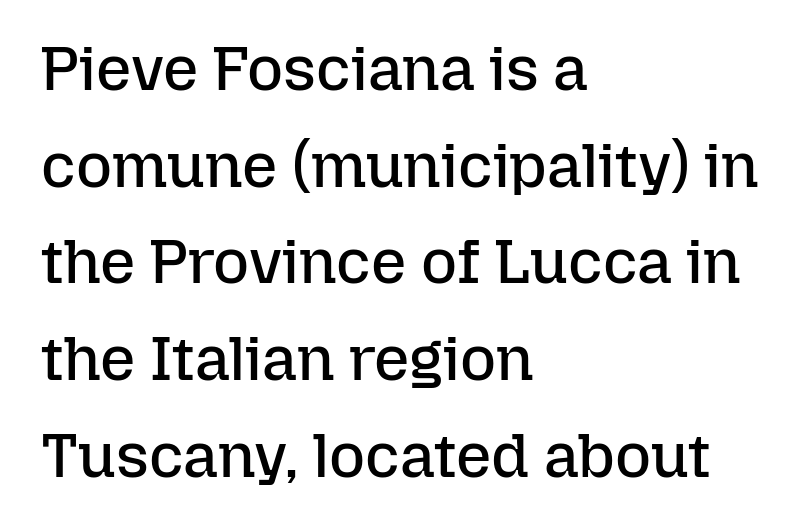
The image shows 62 px regular-weight type, upright; set left-aligned, normal line spacing (1.56x), normal letter spacing, not underlined; low stroke contrast and a medium x-height.
